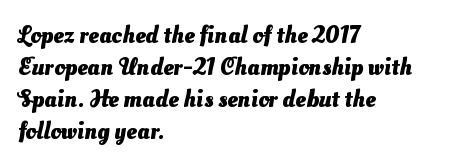
Q: Is the text bold? A: Yes.
Q: Is the text underlined? A: No.
Q: How is the paragraph aligned? A: Left-aligned.
Q: Is the spacing between letters normal or unusually wide? A: Normal.
Q: Is the spacing between lines tight, normal or loose? A: Normal.
